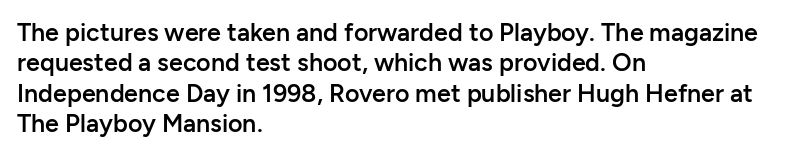
The image shows 25 px text type, upright; set left-aligned, line spacing 1.22x, normal letter spacing, not underlined.
